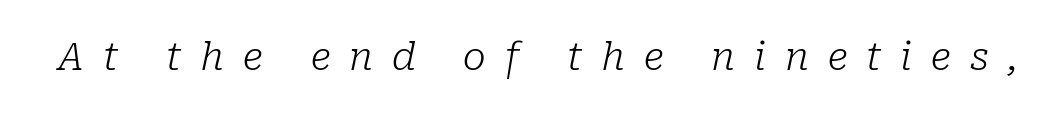
{"serif": "yes", "italic": "yes", "lean": "right", "slant_degrees": 10, "bold": "no", "weight": "light", "width": "normal", "stroke_contrast": "low", "x_height": "medium", "monospaced": "no", "underline": "no", "letter_spacing": "wide", "letter_spacing_em": 0.5, "glyph_px": 38}
